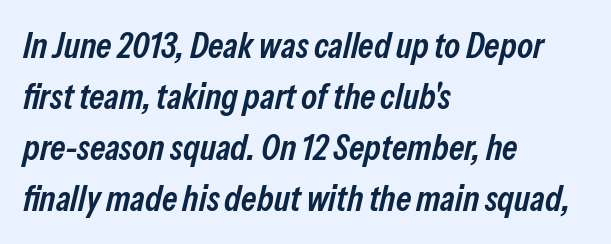
The image shows 36 px semibold, condensed type, italic (leaning right); set left-aligned, normal line spacing (1.42x), normal letter spacing, not underlined; low stroke contrast and a medium x-height.
